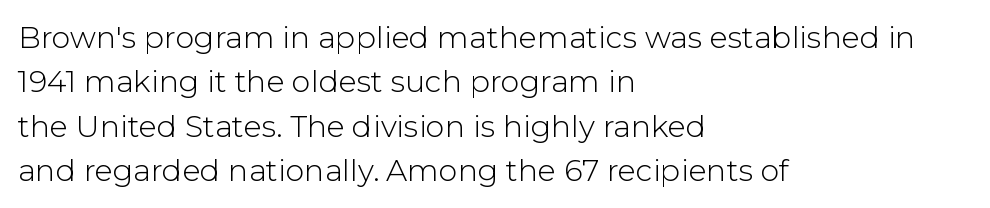
{"serif": "no", "italic": "no", "bold": "no", "weight": "light", "width": "normal", "stroke_contrast": "low", "x_height": "medium", "monospaced": "no", "underline": "no", "align": "left", "line_spacing": "normal", "line_spacing_ratio": 1.48, "letter_spacing": "normal", "letter_spacing_em": 0.0, "glyph_px": 30}
